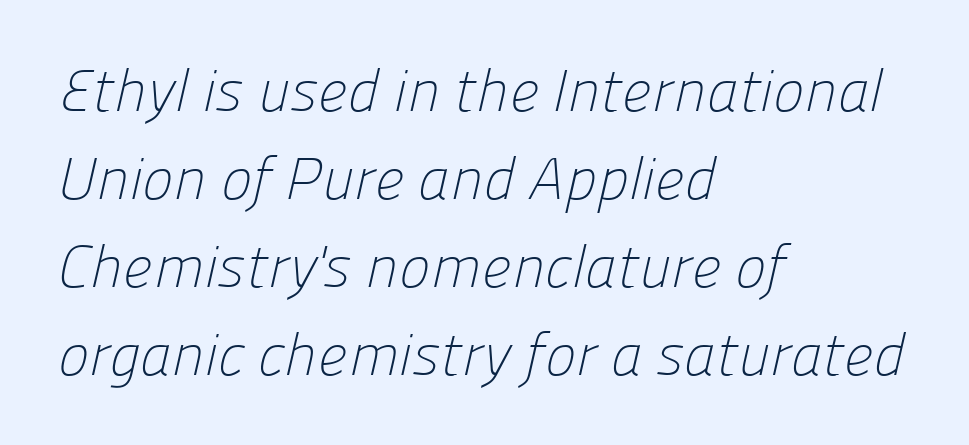
Q: Is the text bold? A: No.
Q: Is the typeface a serif or a sans-serif typeface? A: Sans-serif.
Q: Is the text underlined? A: No.
Q: How is the paragraph aligned? A: Left-aligned.
Q: Is the spacing between letters normal or unusually wide? A: Normal.
Q: Is the spacing between lines tight, normal or loose? A: Normal.
Q: Width (condensed, normal, or wide)? A: Normal.
Q: Stroke contrast? A: Low.
Q: x-height? A: Medium.
Q: Monospaced? A: No.
